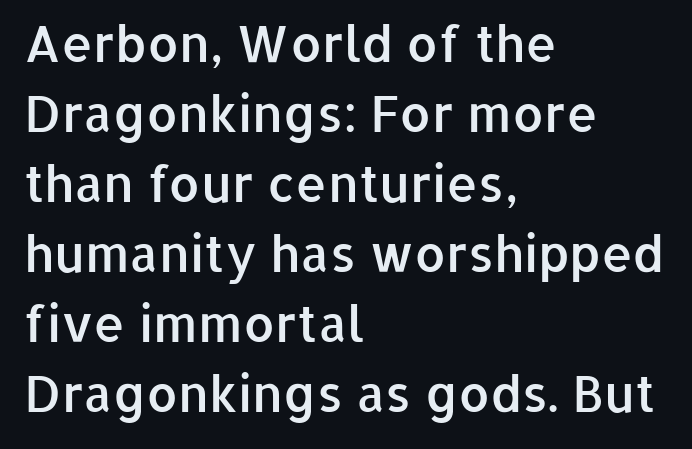
{"serif": "no", "italic": "no", "bold": "semi", "weight": "semibold", "width": "normal", "stroke_contrast": "low", "x_height": "medium", "monospaced": "no", "underline": "no", "align": "left", "line_spacing": "normal", "line_spacing_ratio": 1.4, "letter_spacing": "normal", "letter_spacing_em": 0.0, "glyph_px": 50}
